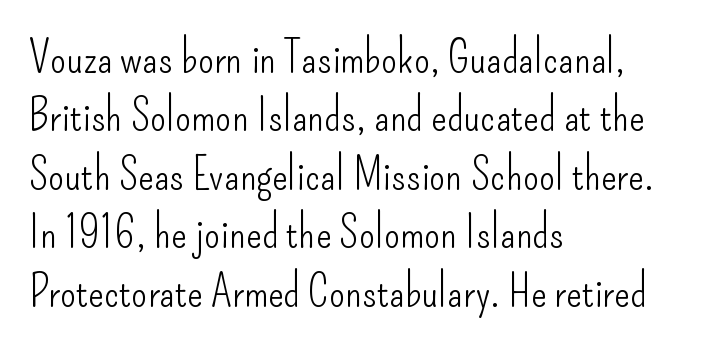
The passage shown is typed in a proportional face where columns would drift. Nothing sits at the stroke ends, so this counts as sans-serif. Horizontal alignment here is leftward, the default for most running prose. Baseline-to-baseline distance is the conventional proportion of letter height.
